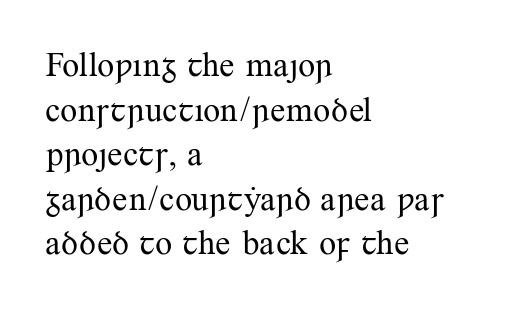
Ascenders rise straight up at ninety degrees. The type family on display is of the serif kind. These lines are set flush left with a ragged right edge. You could not count columns in this text — the font is proportionally spaced. Normally led — the rows are evenly, conventionally spaced.
